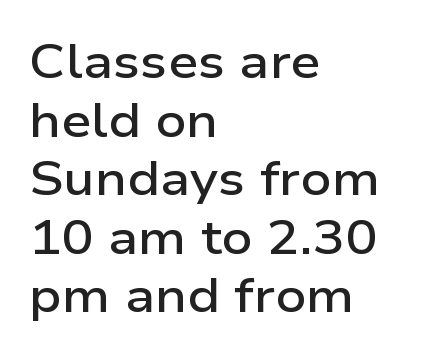
Check under the words: just untouched page. This sample has the flowing, uneven cadence of proportional lettering. Spacing between characters is what you'd get straight out of the box. Compared with a centered layout, this one pins lines to the left instead.
